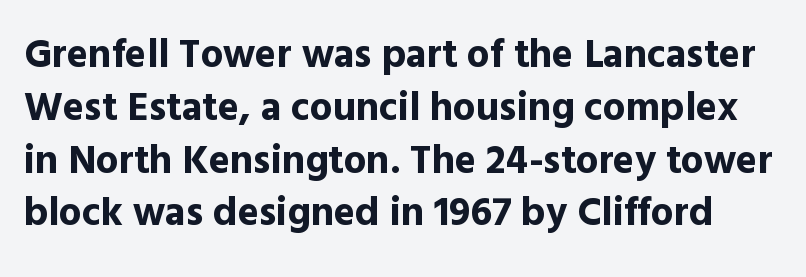
{"serif": "no", "italic": "no", "bold": "yes", "weight": "bold", "width": "normal", "x_height": "medium", "monospaced": "no", "underline": "no", "line_spacing": "normal", "line_spacing_ratio": 1.32, "letter_spacing": "normal", "letter_spacing_em": 0.0, "glyph_px": 40}
